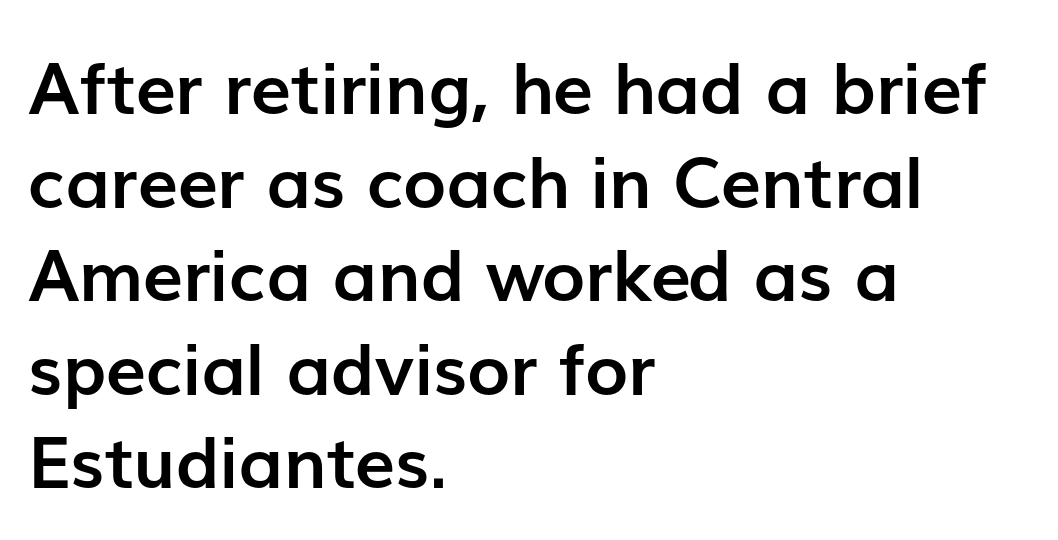
Layout note: lines flush left. Is there any slant? The stems are plumb. Observe the ordinary spacing: letters are neighbours, not strangers. Does the type have serifs? No, each stem ends abruptly. Unmarked baselines from the first word to the last. Is the type bold? Yes — the strokes are clearly thick and heavy.
